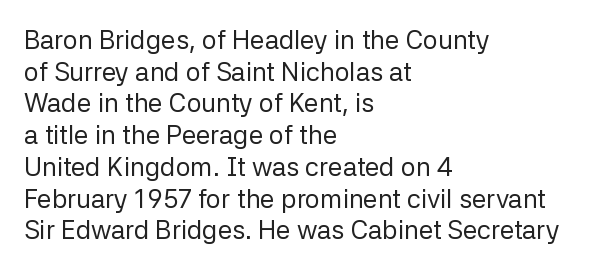
{"italic": "no", "bold": "no", "underline": "no", "align": "left", "line_spacing_ratio": 1.22, "letter_spacing": "normal", "letter_spacing_em": 0.0, "glyph_px": 26}
